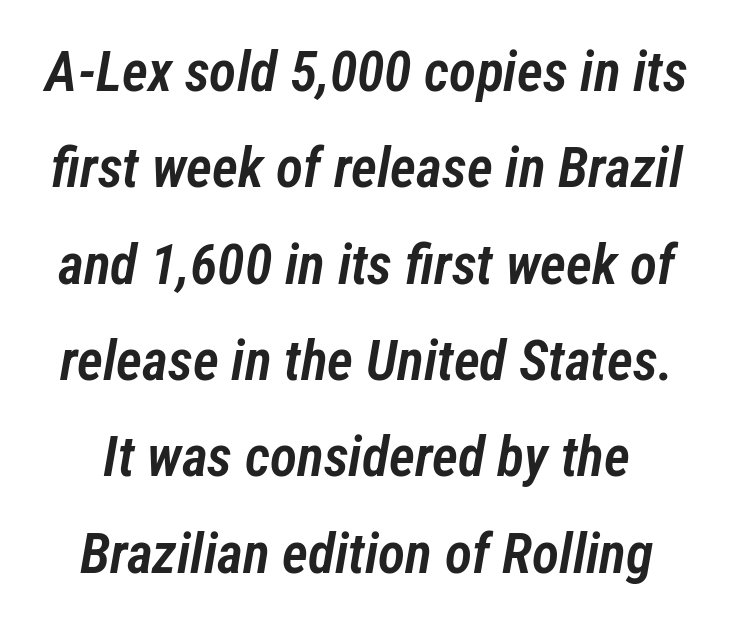
{"italic": "yes", "lean": "right", "slant_degrees": 12, "bold": "semi", "weight": "semibold", "width": "condensed", "stroke_contrast": "low", "x_height": "medium", "monospaced": "no", "underline": "no", "line_spacing_ratio": 1.72, "letter_spacing": "normal", "letter_spacing_em": 0.0, "glyph_px": 56}
